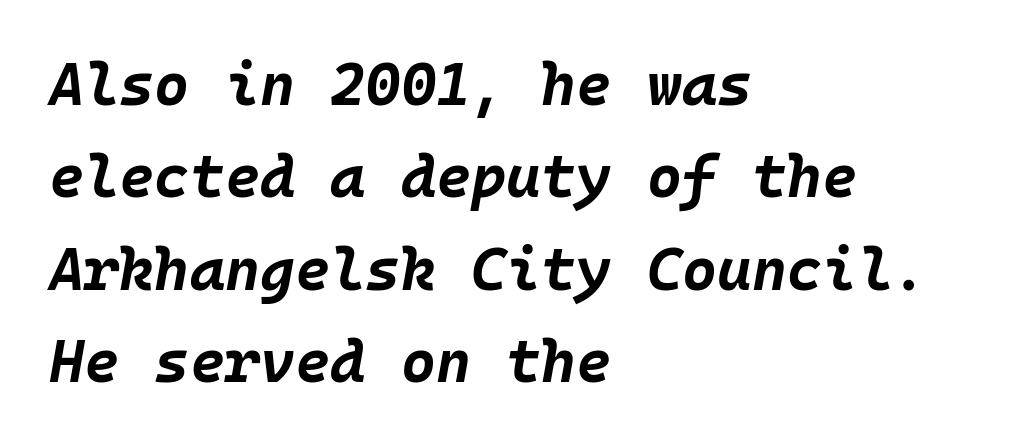
Rendered with sloped, italic letterforms. Regular leading. The rendering uses a bold face; every stroke is thick and dark. Which margin do the lines hug? The left one — the right edge is uneven.
